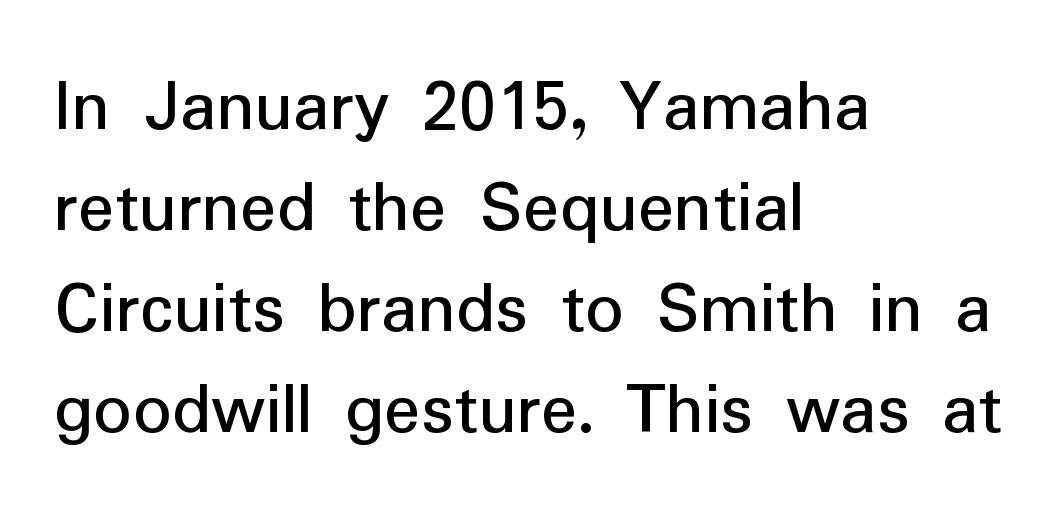
Leading: standard. In CSS terms this would be text-align: left. This sample has the flowing, uneven cadence of proportional lettering. Is this a sans? Yes — the strokes have no serifs. Nothing unusual about the tracking: characters are spaced as the font intends. The strokes are not fattened; the text isn't bold.
